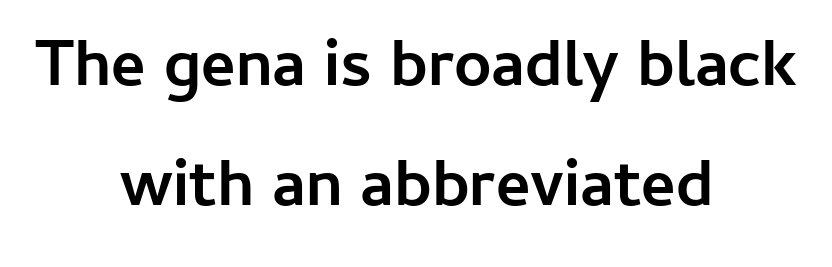
{"serif": "no", "italic": "no", "bold": "yes", "weight": "semibold", "width": "normal", "stroke_contrast": "low", "x_height": "medium", "monospaced": "no", "underline": "no", "align": "center", "line_spacing_ratio": 1.82, "letter_spacing": "normal", "letter_spacing_em": 0.0, "glyph_px": 66}
